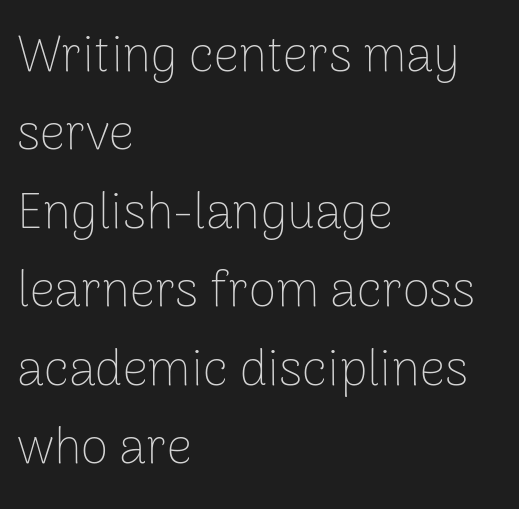
{"serif": "no", "italic": "no", "bold": "no", "weight": "thin", "width": "normal", "stroke_contrast": "low", "x_height": "medium", "monospaced": "no", "underline": "no", "align": "left", "line_spacing": "normal", "line_spacing_ratio": 1.57, "letter_spacing": "normal", "letter_spacing_em": 0.0, "glyph_px": 50}
